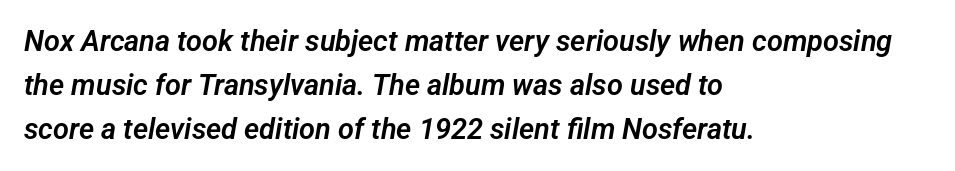
The image shows 29 px sans-serif type; set left-aligned, normal line spacing (1.51x), normal letter spacing, not underlined; low stroke contrast and a medium x-height.
